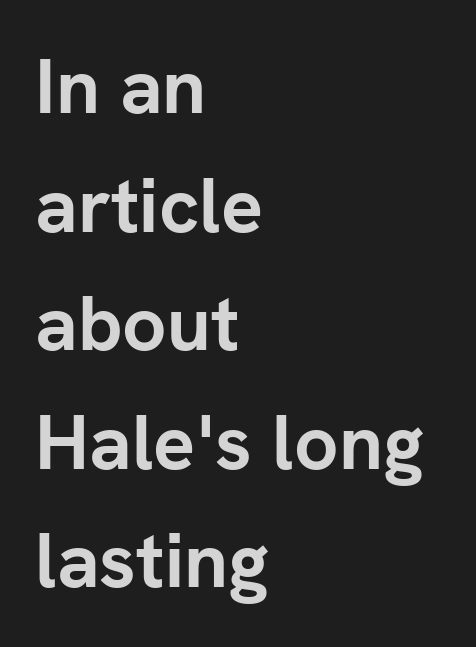
Q: Is the text bold? A: Yes.
Q: Is the text italic (slanted)? A: No, it is upright.
Q: Is the typeface a serif or a sans-serif typeface? A: Sans-serif.
Q: Is the text underlined? A: No.
Q: How is the paragraph aligned? A: Left-aligned.
Q: Is the spacing between letters normal or unusually wide? A: Normal.
Q: Is the spacing between lines tight, normal or loose? A: Normal.
Q: Width (condensed, normal, or wide)? A: Normal.
Q: Stroke contrast? A: Low.
Q: x-height? A: Medium.
Q: Monospaced? A: No.
